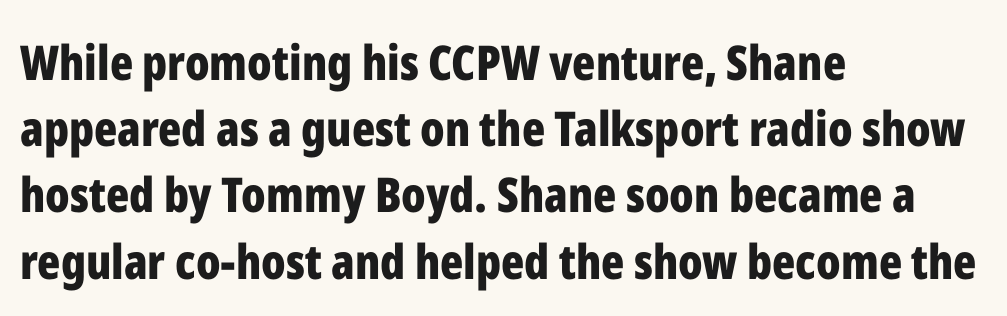
In terms of leading, this rendering sits right in the middle. These lines are composed in type without serifs. Alignment: flush left. Glyph-to-glyph distance matches everyday printed text. Each glyph is drawn with heavy, bold strokes. The face used here is proportionally spaced, like ordinary book or web type.
